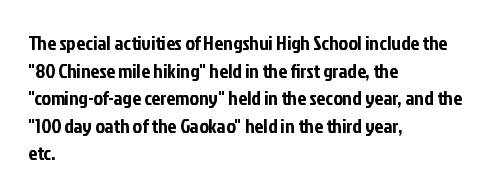
{"italic": "no", "underline": "no", "align": "left", "line_spacing": "normal", "line_spacing_ratio": 1.38, "letter_spacing": "normal", "letter_spacing_em": 0.0, "glyph_px": 20}
